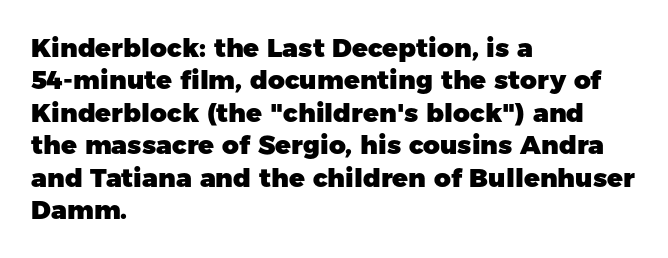
{"italic": "no", "bold": "yes", "underline": "no", "align": "left", "line_spacing": "normal", "line_spacing_ratio": 1.25, "letter_spacing": "normal", "letter_spacing_em": 0.0, "glyph_px": 26}
